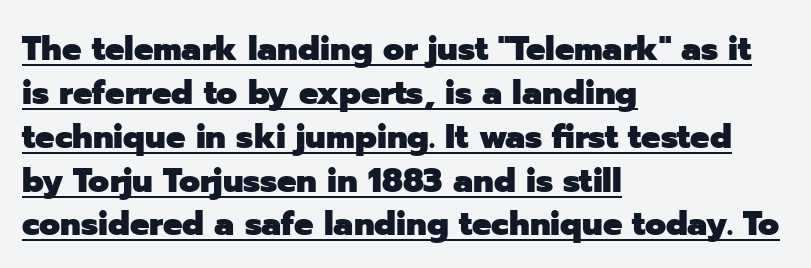
Where is the straight margin? On the left. The lines sit at an ordinary, default distance from one another. This is roman type, the default non-slanted kind. The line texture is even and compact thanks to regular tracking.
